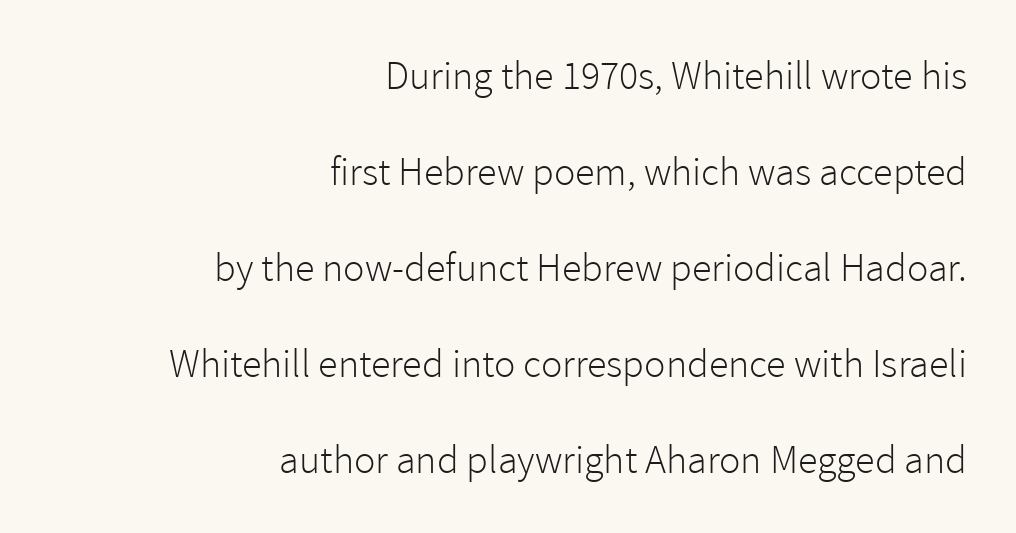
{"serif": "no", "italic": "no", "bold": "no", "weight": "light", "width": "normal", "x_height": "medium", "monospaced": "no", "underline": "no", "align": "right", "line_spacing": "loose", "line_spacing_ratio": 2.4, "letter_spacing": "normal", "letter_spacing_em": 0.0, "glyph_px": 40}
